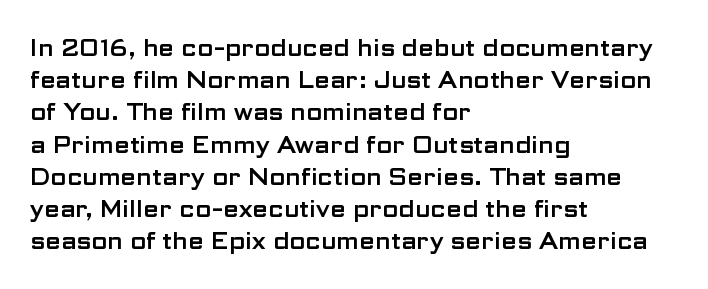
Does the leading feel generous? No, just average. The paragraph shown leans on its left margin. The string is rendered with underlining switched off. Here the glyphs are tracked normally, forming tight word shapes. The font's upright variant was chosen for this text.
